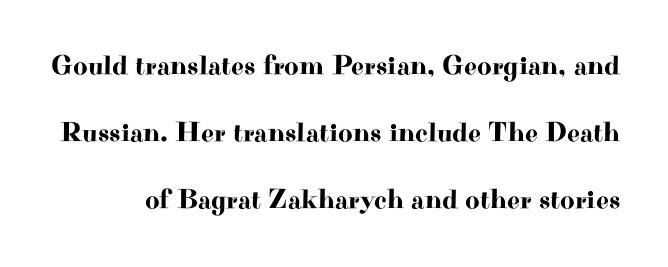
Looks like regular typesetting: each glyph gets only the width it needs. Each word holds together tightly as a unit, with standard inter-letter gaps. Unlike italic type, these characters show no tilt at all. The letters carry serifs — small finishing strokes at the ends of their stems. Has an underline been added? It has not.
